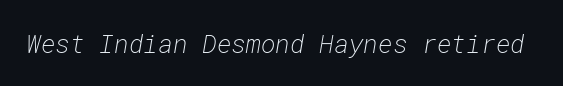
{"italic": "yes", "lean": "right", "slant_degrees": 10, "bold": "no", "underline": "no", "letter_spacing": "normal", "letter_spacing_em": 0.0, "glyph_px": 25}
